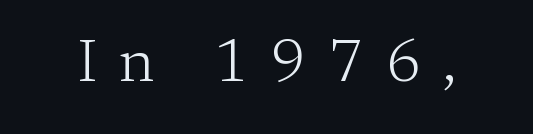
Q: Is the text bold? A: No.
Q: Is the text italic (slanted)? A: No, it is upright.
Q: Is the typeface a serif or a sans-serif typeface? A: Serif.
Q: Is the text underlined? A: No.
Q: Is the spacing between letters normal or unusually wide? A: Unusually wide.
Q: Width (condensed, normal, or wide)? A: Normal.
Q: Stroke contrast? A: Low.
Q: x-height? A: Medium.
Q: Monospaced? A: No.
